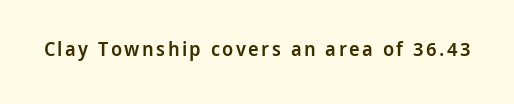
Q: Is the text bold? A: Semi-bold.
Q: Is the text italic (slanted)? A: No, it is upright.
Q: Is the text underlined? A: No.
